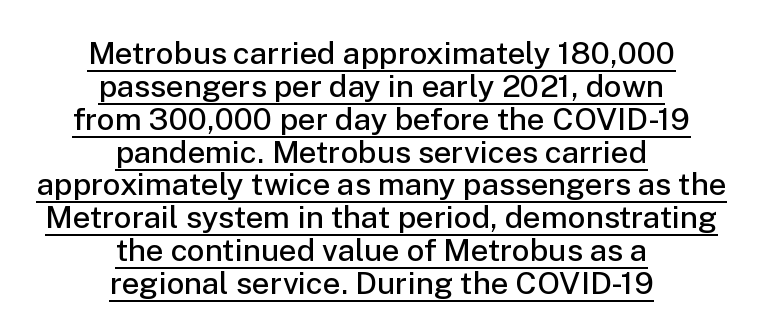
The image shows 31 px semibold sans-serif type, upright; set centered, tight line spacing (1.06x), normal letter spacing, underlined; low stroke contrast and a medium x-height.
